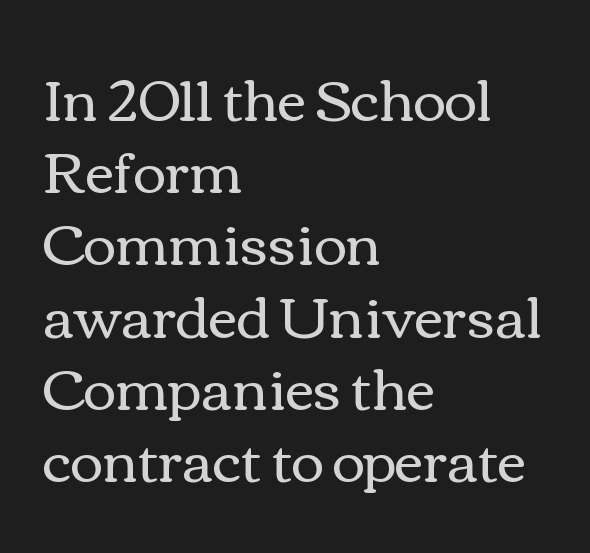
Rule under the text: the space is simply empty. Tall strokes in this sample are plumb rather than angled. The letters advance in unequal steps, a hallmark of proportional type. Regular leading. Horizontally, the lines are justified to the leading edge only. Spacing between characters is what you'd get straight out of the box.
